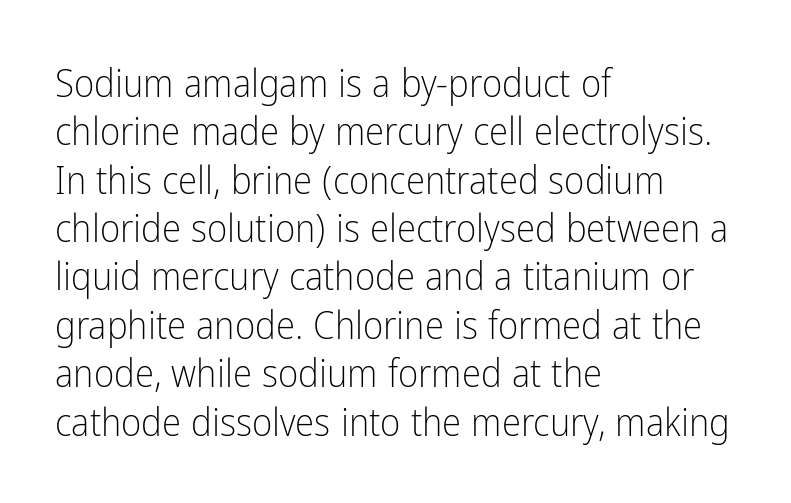
{"serif": "no", "italic": "no", "bold": "no", "weight": "light", "width": "condensed", "stroke_contrast": "low", "x_height": "medium", "monospaced": "no", "underline": "no", "align": "left", "line_spacing_ratio": 1.24, "letter_spacing": "normal", "letter_spacing_em": 0.0, "glyph_px": 39}
